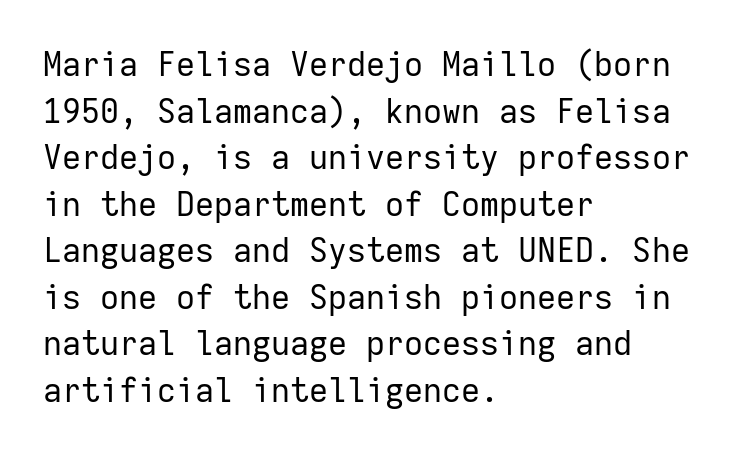
The image shows 33 px regular-weight sans-serif type, upright, monospaced; set left-aligned, normal line spacing (1.41x), normal letter spacing, not underlined; low stroke contrast and a medium x-height.
